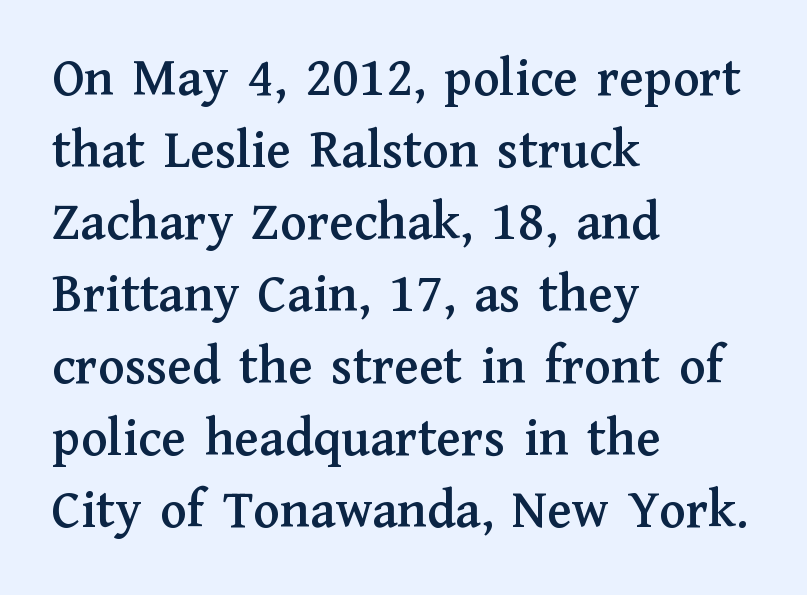
Q: Is the text italic (slanted)? A: No, it is upright.
Q: Is the typeface a serif or a sans-serif typeface? A: Serif.
Q: Is the text underlined? A: No.
Q: How is the paragraph aligned? A: Left-aligned.
Q: Is the spacing between letters normal or unusually wide? A: Normal.
Q: Is the spacing between lines tight, normal or loose? A: Normal.
Q: Width (condensed, normal, or wide)? A: Normal.
Q: Stroke contrast? A: Medium.
Q: x-height? A: Medium.
Q: Monospaced? A: No.
